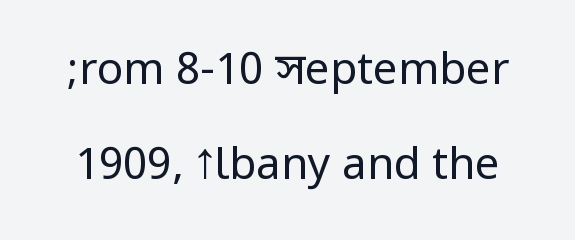
The image shows 44 px regular-weight, condensed sans-serif type, upright; set loose line spacing (2.15x), normal letter spacing, not underlined; low stroke contrast.
